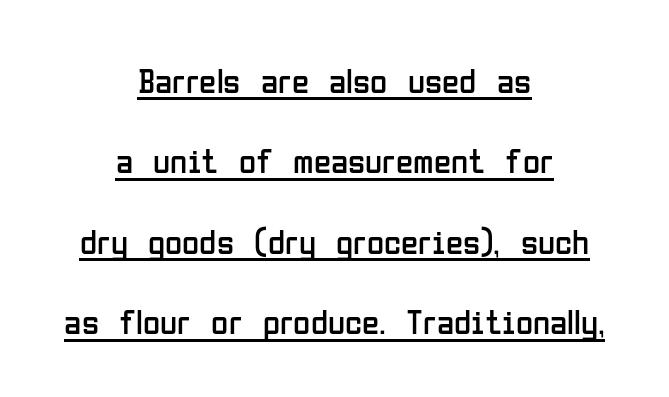
The image shows 35 px regular-weight, condensed sans-serif type, upright; set centered, loose line spacing (2.3x), normal letter spacing, underlined; low stroke contrast and a medium x-height.
